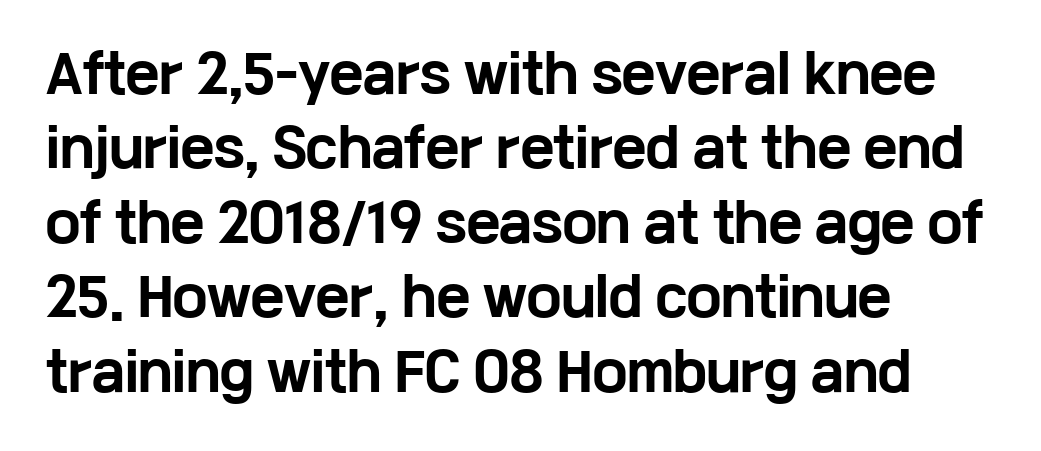
{"serif": "no", "italic": "no", "bold": "yes", "weight": "bold", "width": "wide", "stroke_contrast": "low", "x_height": "medium", "monospaced": "no", "underline": "no", "align": "left", "line_spacing": "normal", "line_spacing_ratio": 1.46, "letter_spacing": "normal", "letter_spacing_em": 0.0, "glyph_px": 51}
